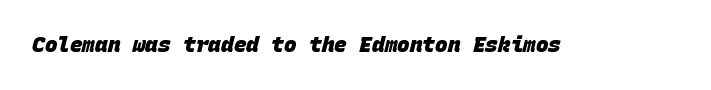
On the weight axis this lands at bold, roughly 700. Spacing between characters is what you'd get straight out of the box. Check under the words: just untouched page.
